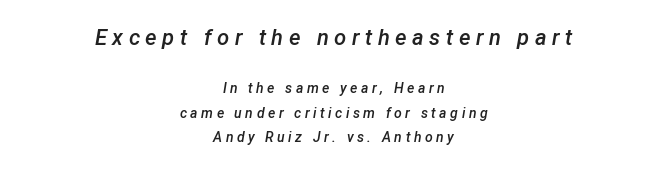
What weight is shown? A semibold, between regular and bold. The rendering positions every line midway between the sides. Each word looks stretched out because of the extra space between its letters. Words float on clear page, feet unadorned.
